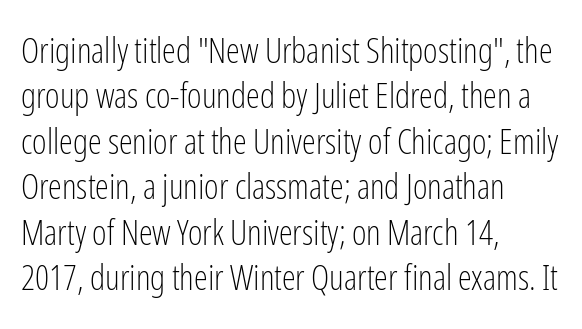
{"serif": "no", "italic": "no", "bold": "no", "weight": "light", "width": "condensed", "stroke_contrast": "low", "x_height": "medium", "monospaced": "no", "underline": "no", "align": "left", "line_spacing": "normal", "line_spacing_ratio": 1.3, "letter_spacing": "normal", "letter_spacing_em": 0.0, "glyph_px": 35}
